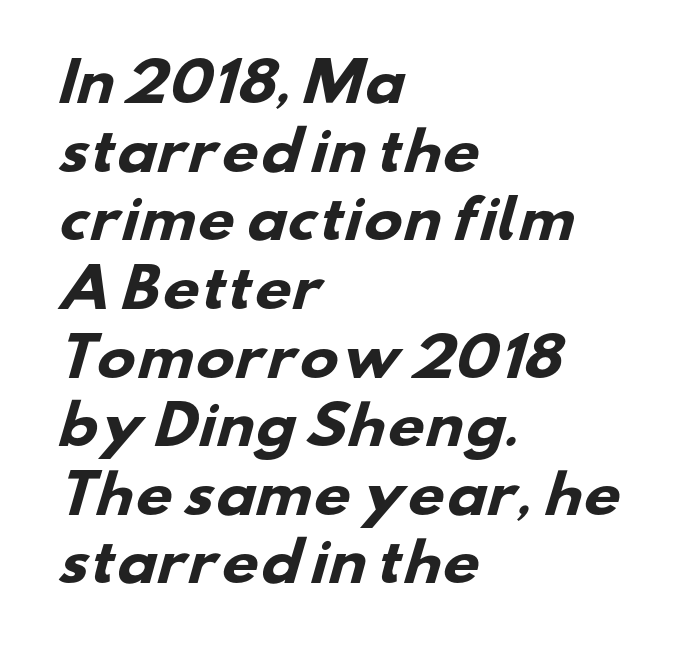
Type style note: lacks serifs. The strip under each line holds only bare page. Summary of weight: heavy, a full bold. Each line starts at the same left margin while the right side varies.
